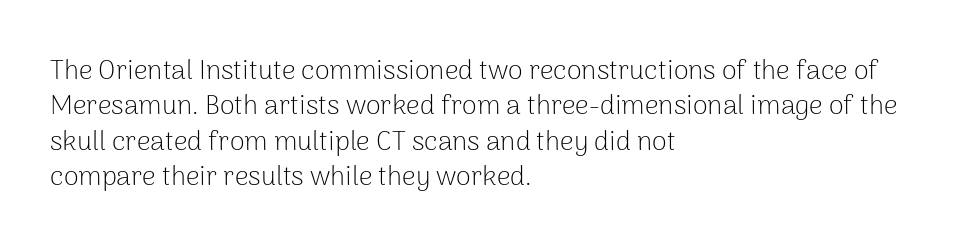
Line beginnings align vertically; line endings do not. The typography opts for an upright posture over an oblique one. Baseline-to-baseline distance is the conventional proportion of letter height. The characters are drawn with everyday or finer stroke widths. Here the glyphs are tracked normally, forming tight word shapes.
